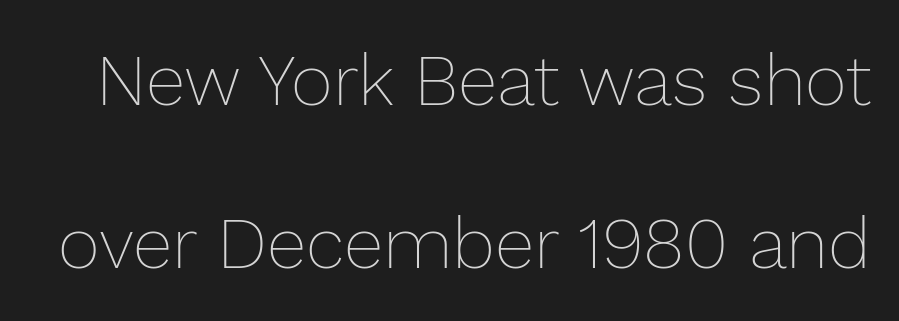
The image shows 72 px thin type, upright; set loose line spacing (2.27x), normal letter spacing, not underlined; low stroke contrast and a medium x-height.
